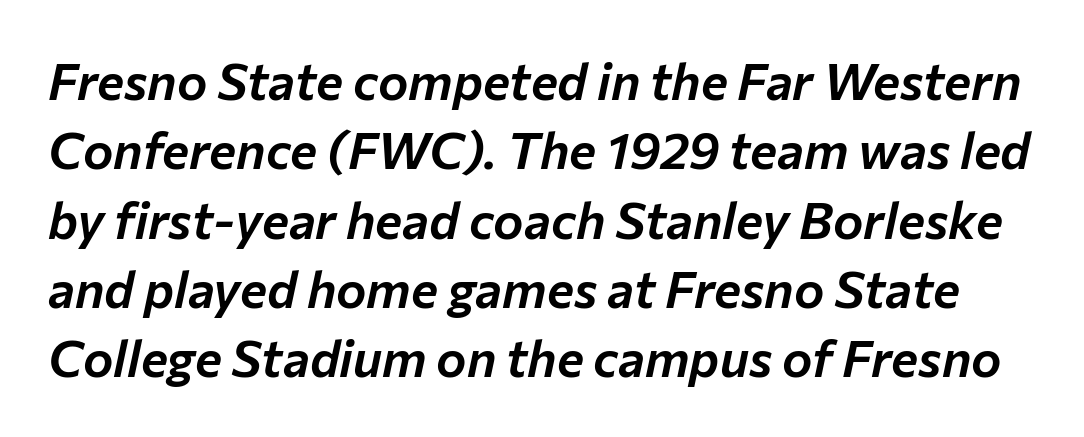
The specimen omits any rule beneath the text block's lines. The letterforms sit shoulder to shoulder at normal distance. Successive baselines arrive at the customary interval. Observe the lean: these are italic letterforms.
